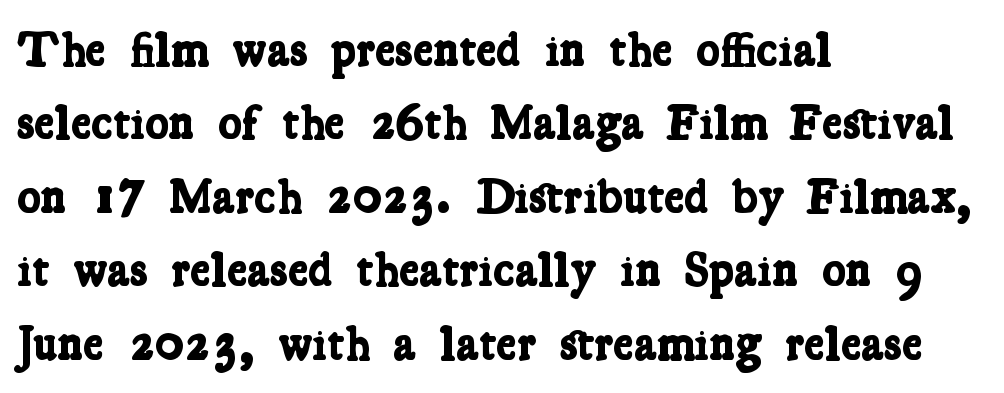
{"serif": "yes", "bold": "yes", "weight": "bold", "width": "condensed", "stroke_contrast": "low", "x_height": "medium", "monospaced": "no", "underline": "no", "align": "left", "line_spacing": "normal", "line_spacing_ratio": 1.5, "letter_spacing": "normal", "letter_spacing_em": 0.0, "glyph_px": 49}
